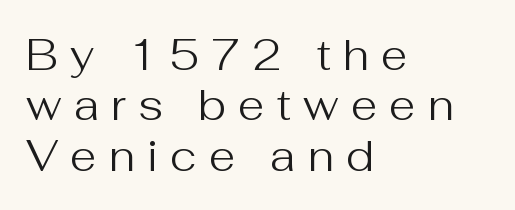
The image shows 43 px regular-weight sans-serif type, upright; set left-aligned, line spacing 1.17x, unusually wide letter spacing (+0.28 em), not underlined; medium stroke contrast and a medium x-height.
